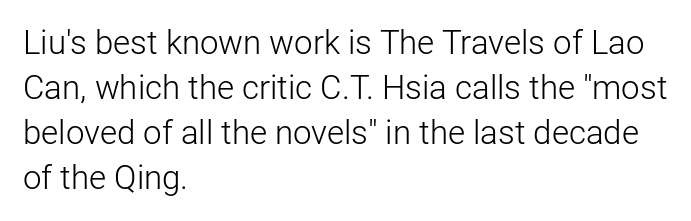
{"serif": "no", "italic": "no", "bold": "no", "weight": "light", "width": "normal", "stroke_contrast": "low", "x_height": "medium", "monospaced": "no", "underline": "no", "align": "left", "line_spacing": "normal", "line_spacing_ratio": 1.36, "letter_spacing": "normal", "letter_spacing_em": 0.0, "glyph_px": 33}
